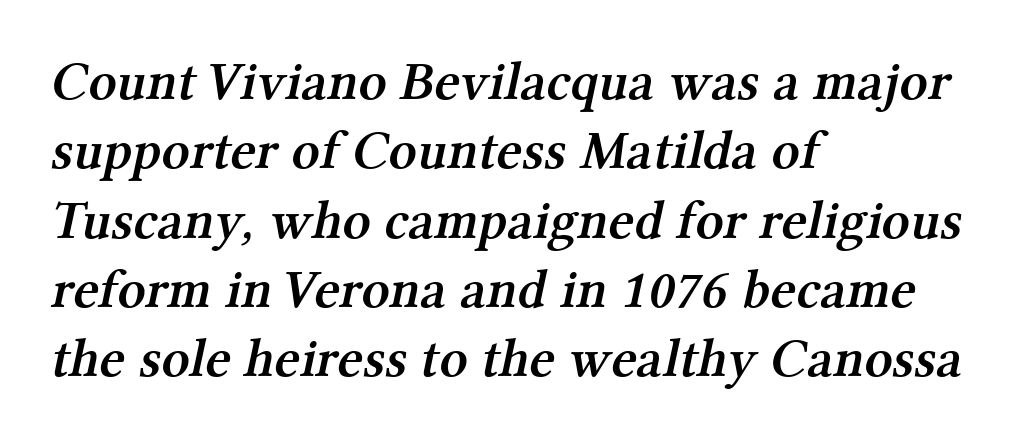
Words appear dense and cohesive because spacing is normal. The zone under the glyphs is completely vacant. Reading down the column, the eye jumps a familiar distance to each next line. The letters advance in unequal steps, a hallmark of proportional type. Horizontal alignment here is leftward, the default for most running prose.
